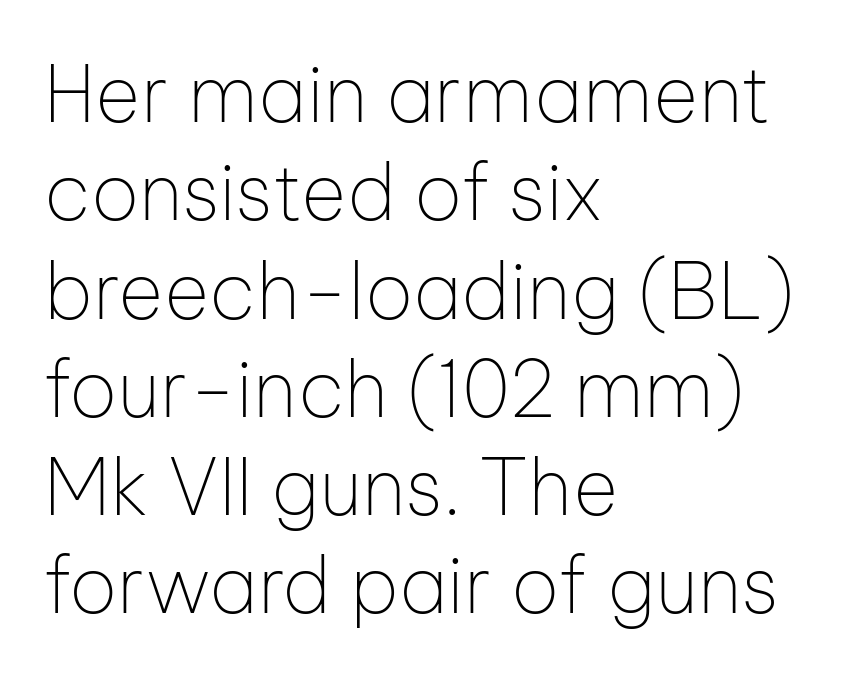
The image shows 78 px thin sans-serif type, upright; set left-aligned, normal line spacing (1.26x), normal letter spacing, not underlined; low stroke contrast and a medium x-height.
